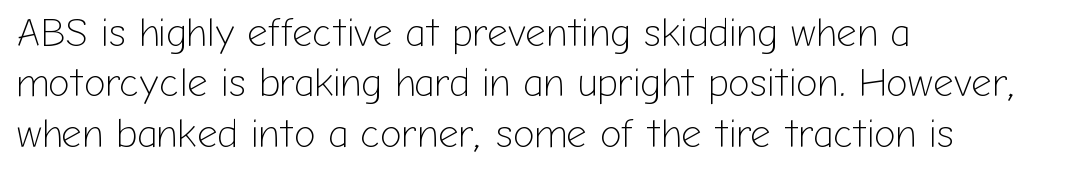
Q: Is the text bold? A: No.
Q: Is the text italic (slanted)? A: No, it is upright.
Q: Is the typeface a serif or a sans-serif typeface? A: Sans-serif.
Q: Is the text underlined? A: No.
Q: How is the paragraph aligned? A: Left-aligned.
Q: Is the spacing between letters normal or unusually wide? A: Normal.
Q: Is the spacing between lines tight, normal or loose? A: Normal.
Q: Width (condensed, normal, or wide)? A: Normal.
Q: Stroke contrast? A: Low.
Q: x-height? A: Medium.
Q: Monospaced? A: No.
